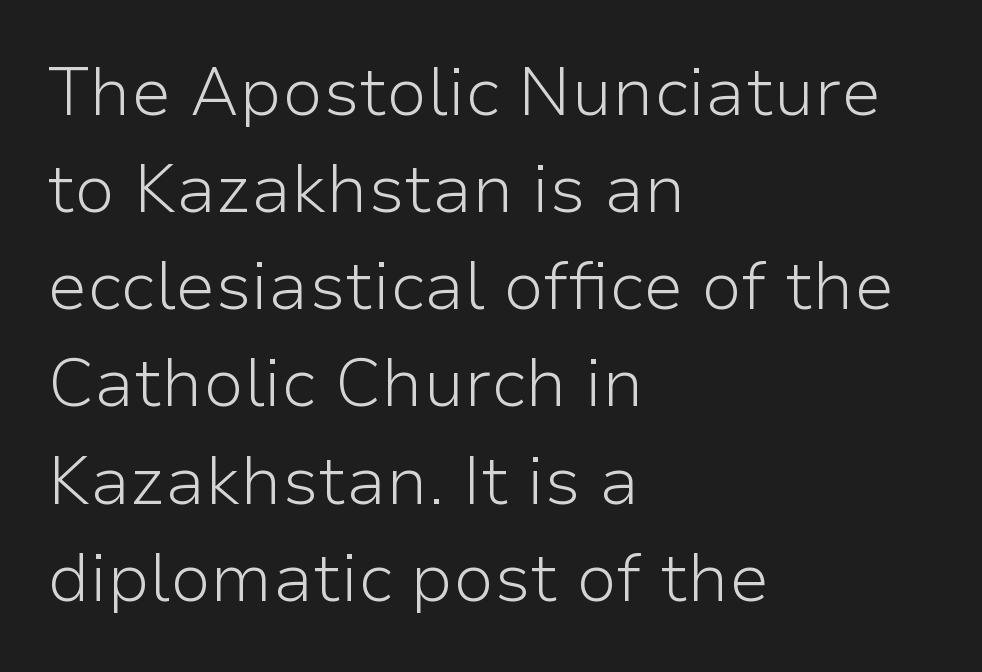
The image shows 67 px light sans-serif type, upright; set left-aligned, normal line spacing (1.45x), normal letter spacing, not underlined; low stroke contrast and a medium x-height.
